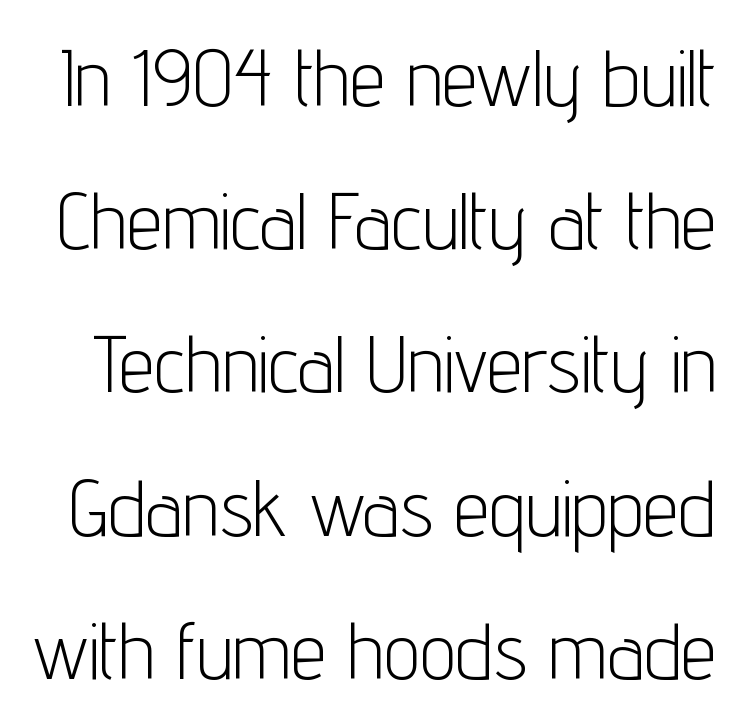
Q: Is the text bold? A: No.
Q: Is the text italic (slanted)? A: No, it is upright.
Q: Is the typeface a serif or a sans-serif typeface? A: Sans-serif.
Q: Is the text underlined? A: No.
Q: Is the spacing between letters normal or unusually wide? A: Normal.
Q: Width (condensed, normal, or wide)? A: Condensed.
Q: Stroke contrast? A: Low.
Q: x-height? A: Medium.
Q: Monospaced? A: No.
